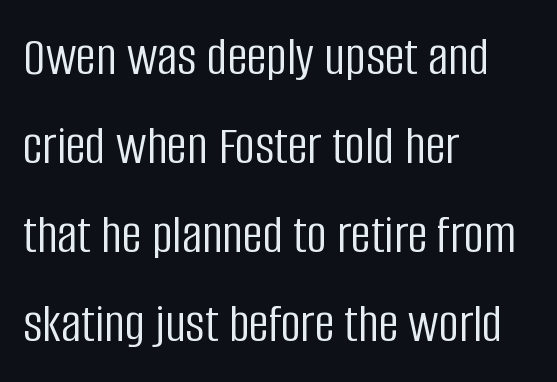
The letters advance in unequal steps, a hallmark of proportional type. No chunkiness to these letters — they're not bold. Notice how the passage keeps a crisp vertical edge on the left only. One glance says typical: line gaps are just what's usual.
